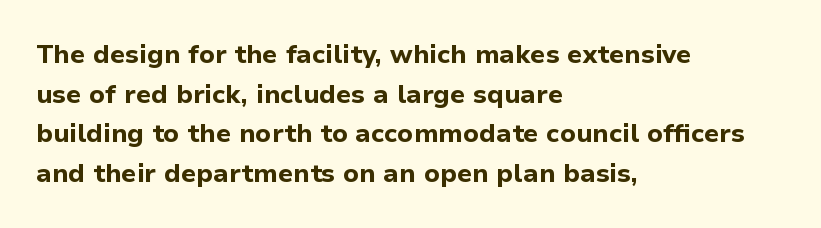
The image shows 26 px bold type, upright; set left-aligned, normal line spacing (1.52x), normal letter spacing, not underlined.
